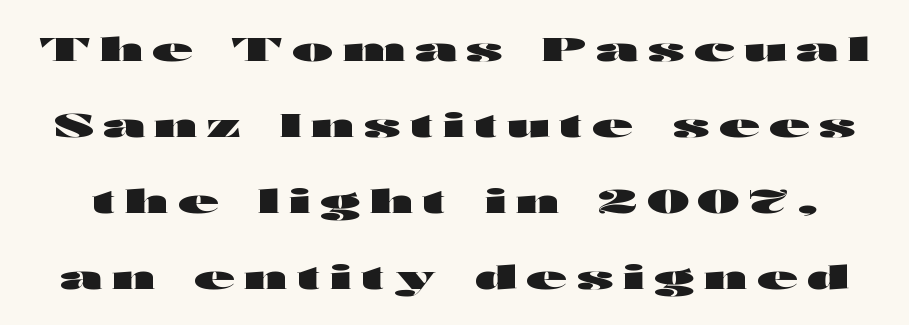
Q: Is the text bold? A: Yes.
Q: Is the text italic (slanted)? A: No, it is upright.
Q: Is the typeface a serif or a sans-serif typeface? A: Sans-serif.
Q: Is the text underlined? A: No.
Q: Is the spacing between letters normal or unusually wide? A: Unusually wide.
Q: Is the spacing between lines tight, normal or loose? A: Loose.
Q: Width (condensed, normal, or wide)? A: Wide.
Q: Stroke contrast? A: High.
Q: x-height? A: Medium.
Q: Monospaced? A: No.
